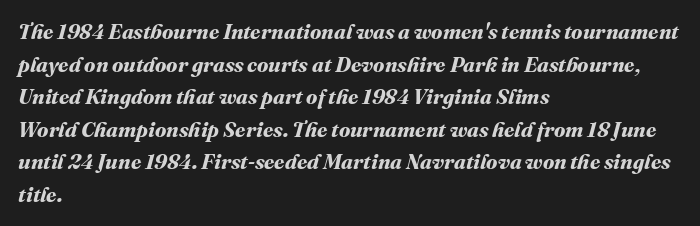
{"bold": "yes", "underline": "no", "align": "left", "line_spacing": "normal", "line_spacing_ratio": 1.55, "letter_spacing": "normal", "letter_spacing_em": 0.0, "glyph_px": 21}
